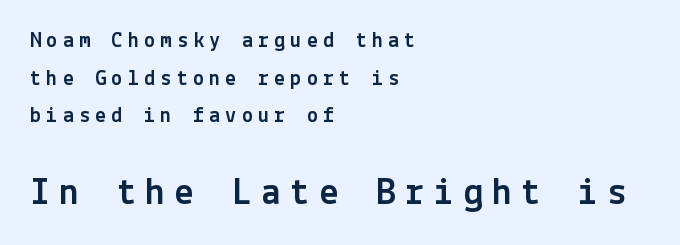
Rule under the text: the space is simply empty. The characters display no serif detailing; their extremities are plain. Typesetter's note — lower block bumped up in size, upper block left smaller. Posture: upright roman. Glyph-to-glyph distance is far greater than everyday printed text.
